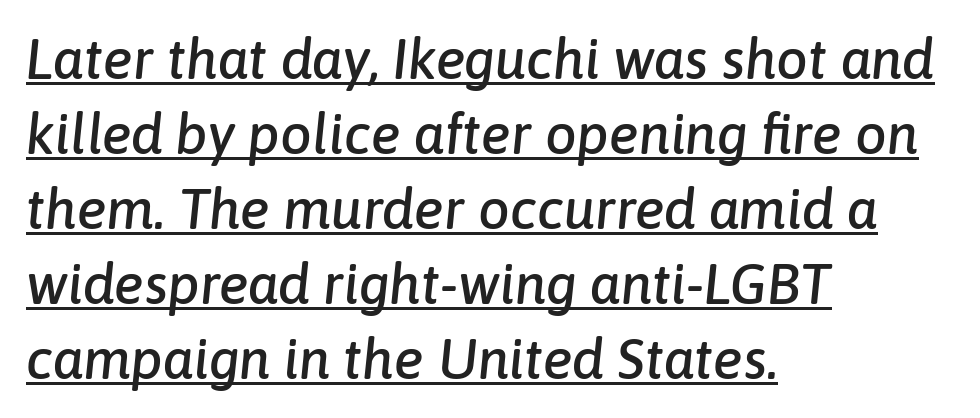
Does the lettering tilt? It does — this is italic. The face used here is proportionally spaced, like ordinary book or web type. The tracking reads as untouched default to a designer's eye. The typesetter has applied underlining to the passage shown. Normally led — the rows are evenly, conventionally spaced.
